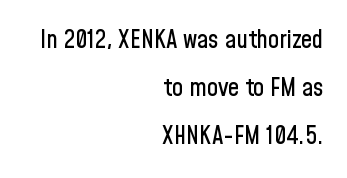
{"italic": "no", "underline": "no", "align": "right", "line_spacing": "loose", "line_spacing_ratio": 1.92, "letter_spacing": "normal", "letter_spacing_em": 0.0, "glyph_px": 25}
